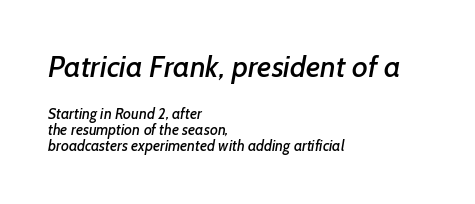
{"serif": "no", "width": "normal", "stroke_contrast": "low", "x_height": "medium", "monospaced": "no", "underline": "no", "align": "left", "line_spacing": "tight", "line_spacing_ratio": 1.07, "letter_spacing": "normal", "letter_spacing_em": 0.0, "larger_block": "first", "size_ratio": 2.0, "glyph_px": 30}
